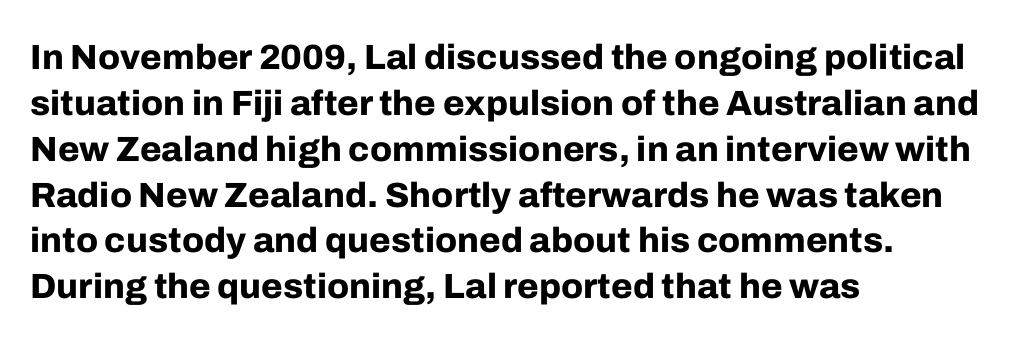
Q: Is the text bold? A: Yes.
Q: Is the text italic (slanted)? A: No, it is upright.
Q: Is the typeface a serif or a sans-serif typeface? A: Sans-serif.
Q: Is the text underlined? A: No.
Q: How is the paragraph aligned? A: Left-aligned.
Q: Is the spacing between letters normal or unusually wide? A: Normal.
Q: Is the spacing between lines tight, normal or loose? A: Normal.
Q: Width (condensed, normal, or wide)? A: Normal.
Q: Stroke contrast? A: Low.
Q: x-height? A: Medium.
Q: Monospaced? A: No.
